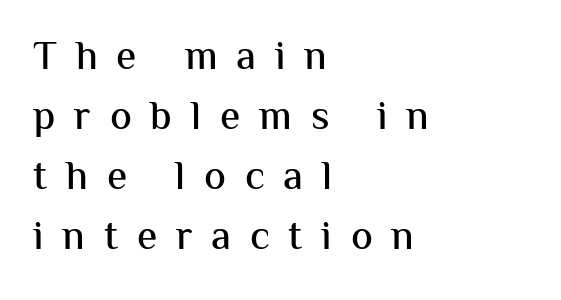
{"serif": "no", "italic": "no", "width": "normal", "stroke_contrast": "medium", "x_height": "medium", "monospaced": "no", "underline": "no", "align": "left", "line_spacing": "normal", "line_spacing_ratio": 1.46, "letter_spacing": "wide", "letter_spacing_em": 0.46, "glyph_px": 41}
